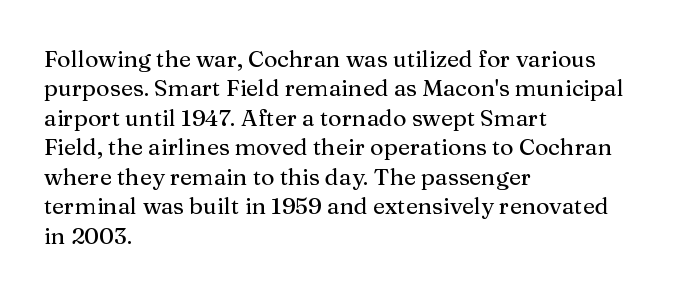
Q: Is the text italic (slanted)? A: No, it is upright.
Q: Is the text underlined? A: No.
Q: How is the paragraph aligned? A: Left-aligned.
Q: Is the spacing between letters normal or unusually wide? A: Normal.
Q: Is the spacing between lines tight, normal or loose? A: Normal.
